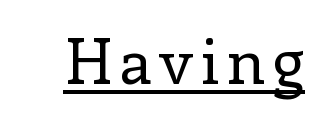
Typographically, this falls in the serif category. Looks like someone drew a line under every word here. No italicization has been applied; the sample stays upright. Unbolded letterforms with no extra heft. This sample has the flowing, uneven cadence of proportional lettering.
